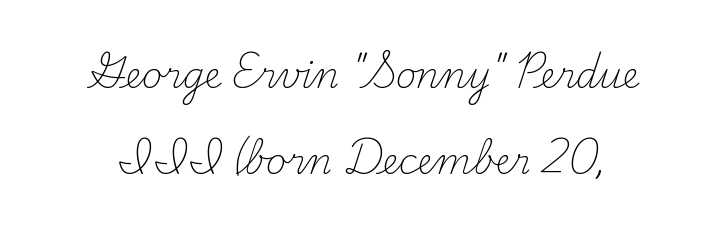
The image shows 35 px light type; set loose line spacing (2.47x), normal letter spacing, not underlined; medium stroke contrast and a small x-height.
